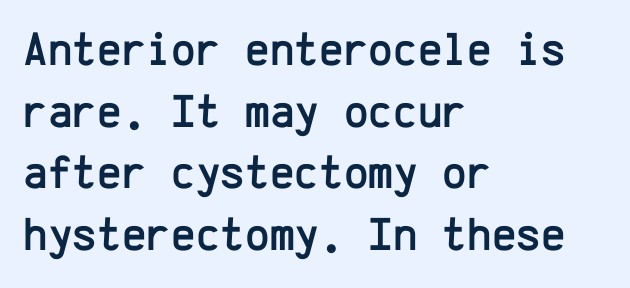
The image shows 47 px sans-serif type, upright, monospaced; set left-aligned, normal line spacing (1.31x), normal letter spacing, not underlined; low stroke contrast and a medium x-height.
